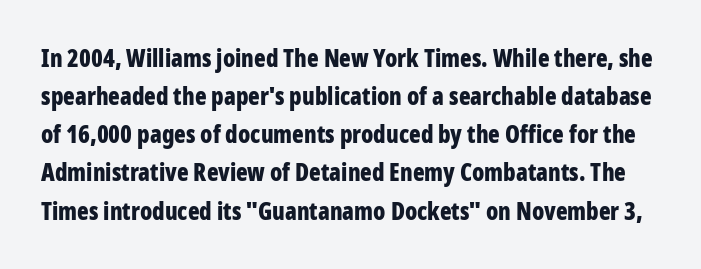
Q: Is the text bold? A: Yes.
Q: Is the text italic (slanted)? A: No, it is upright.
Q: Is the text underlined? A: No.
Q: Is the spacing between letters normal or unusually wide? A: Normal.
Q: Is the spacing between lines tight, normal or loose? A: Normal.
